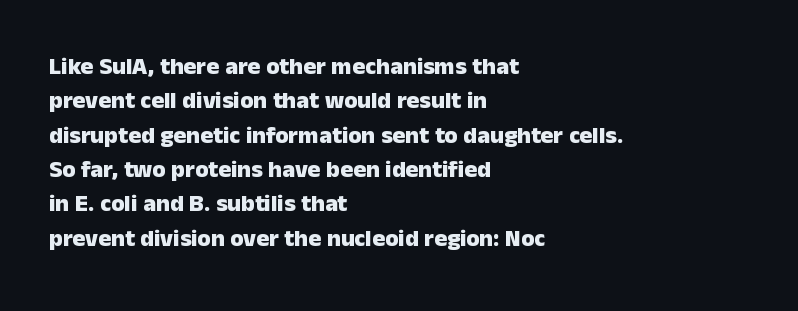
Q: Is the text bold? A: Yes.
Q: Is the text italic (slanted)? A: No, it is upright.
Q: Is the text underlined? A: No.
Q: How is the paragraph aligned? A: Left-aligned.
Q: Is the spacing between letters normal or unusually wide? A: Normal.
Q: Is the spacing between lines tight, normal or loose? A: Normal.
